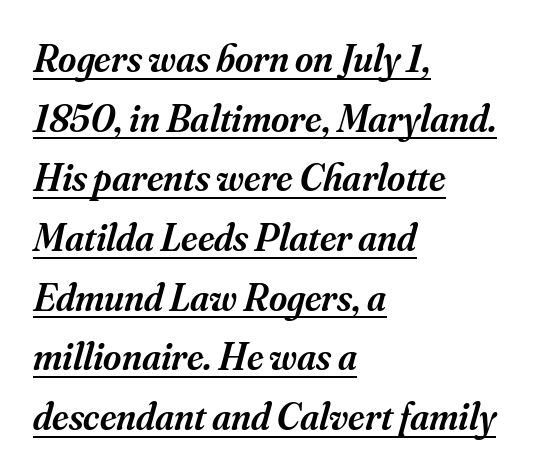
Q: Is the text bold? A: Semi-bold.
Q: Is the text italic (slanted)? A: Yes, it leans right by about 16 degrees.
Q: Is the typeface a serif or a sans-serif typeface? A: Serif.
Q: Is the text underlined? A: Yes.
Q: How is the paragraph aligned? A: Left-aligned.
Q: Is the spacing between letters normal or unusually wide? A: Normal.
Q: Is the spacing between lines tight, normal or loose? A: Normal.
Q: Width (condensed, normal, or wide)? A: Normal.
Q: Stroke contrast? A: Medium.
Q: x-height? A: Small.
Q: Monospaced? A: No.
